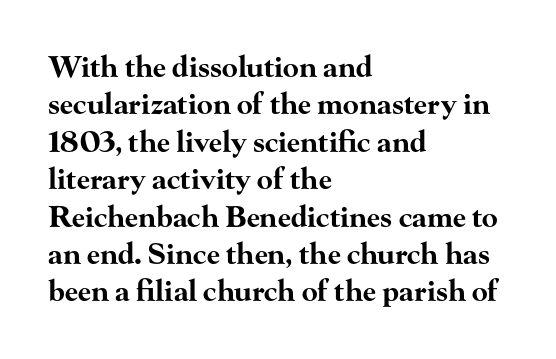
The image shows 29 px bold, wide serif type, upright; set left-aligned, normal line spacing (1.29x), normal letter spacing, not underlined; high stroke contrast and a small x-height.
